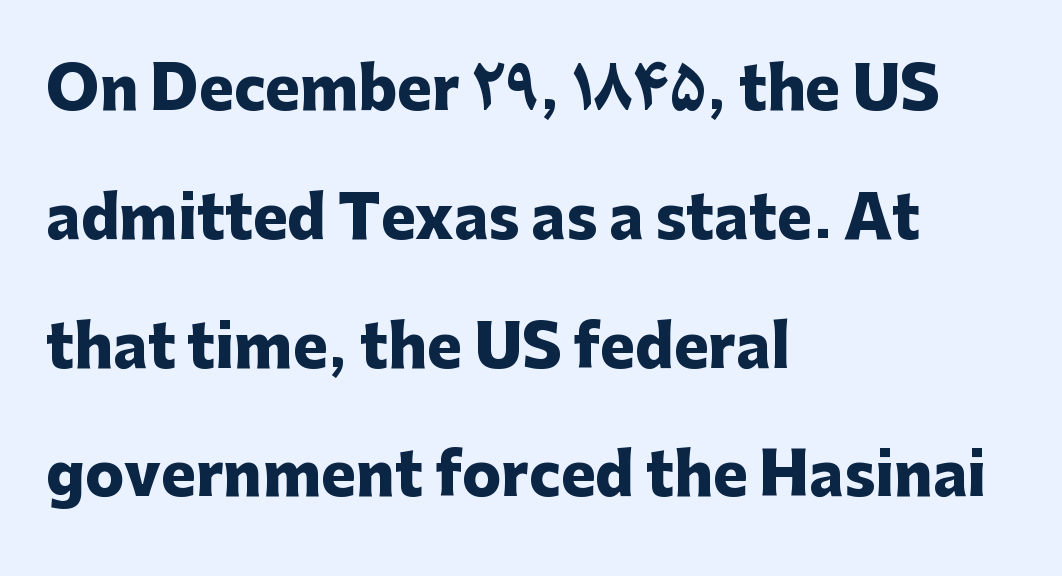
Typeset ragged right — the left edge is the straight one. Each word holds together tightly as a unit, with standard inter-letter gaps. Typographically, this falls in the sans-serif category. The words here are not underlined. How would I describe the line gaps? Wide and relaxed.
